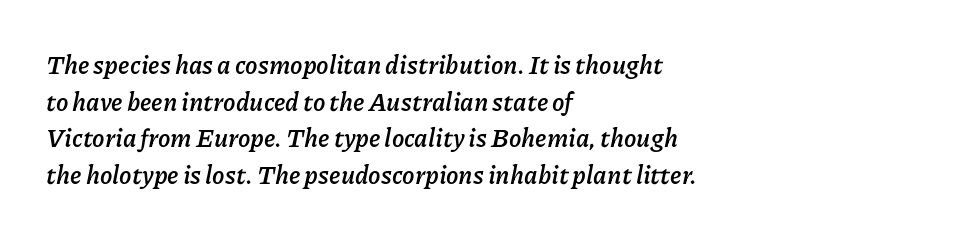
The image shows 25 px bold type, italic (leaning right); set left-aligned, normal line spacing (1.47x), normal letter spacing, not underlined.
